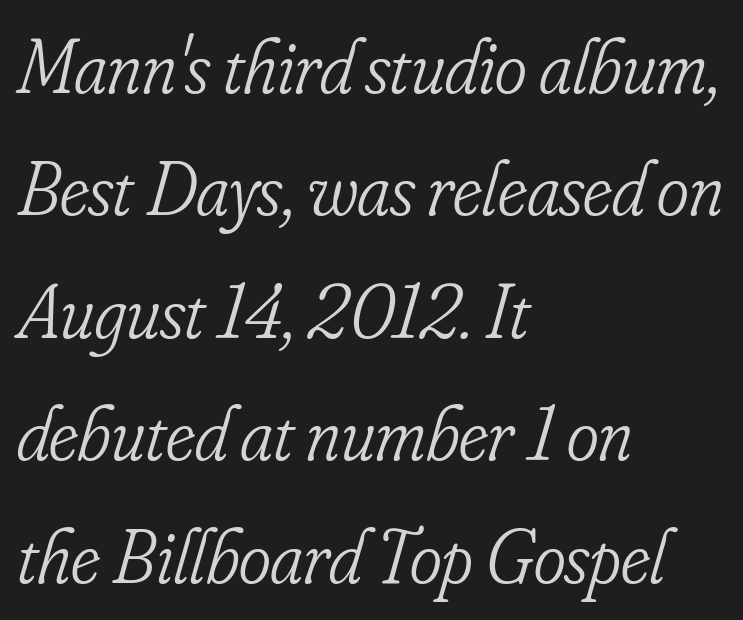
{"serif": "yes", "italic": "yes", "lean": "right", "slant_degrees": 16, "bold": "no", "weight": "light", "width": "condensed", "stroke_contrast": "low", "x_height": "small", "monospaced": "no", "underline": "no", "align": "left", "line_spacing": "normal", "line_spacing_ratio": 1.59, "letter_spacing": "normal", "letter_spacing_em": 0.0, "glyph_px": 77}
